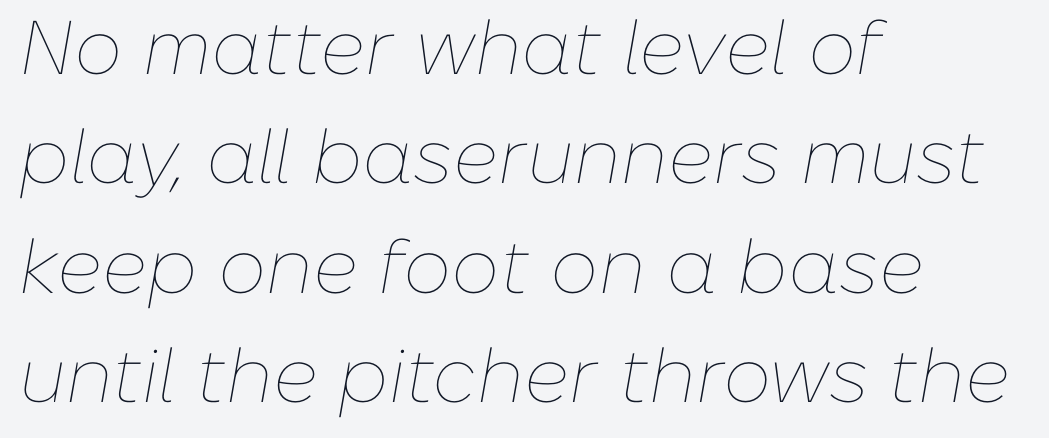
Q: Is the text bold? A: No.
Q: Is the text italic (slanted)? A: Yes, it leans right by about 10 degrees.
Q: Is the text underlined? A: No.
Q: How is the paragraph aligned? A: Left-aligned.
Q: Is the spacing between letters normal or unusually wide? A: Normal.
Q: Is the spacing between lines tight, normal or loose? A: Normal.
Q: Width (condensed, normal, or wide)? A: Normal.
Q: Stroke contrast? A: Low.
Q: x-height? A: Medium.
Q: Monospaced? A: No.
